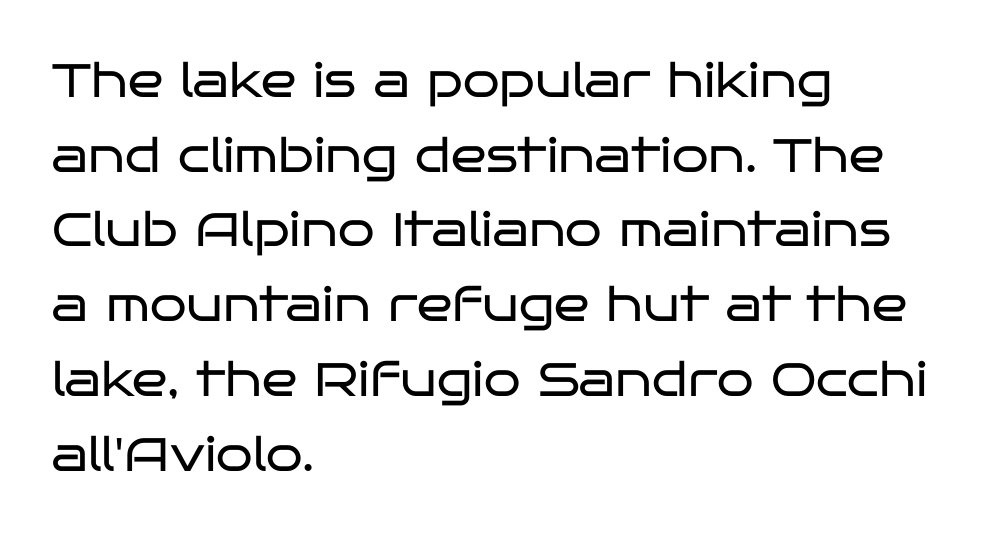
The image shows 47 px regular-weight, wide sans-serif type, upright; set left-aligned, normal line spacing (1.59x), normal letter spacing, not underlined; low stroke contrast and a large x-height.
